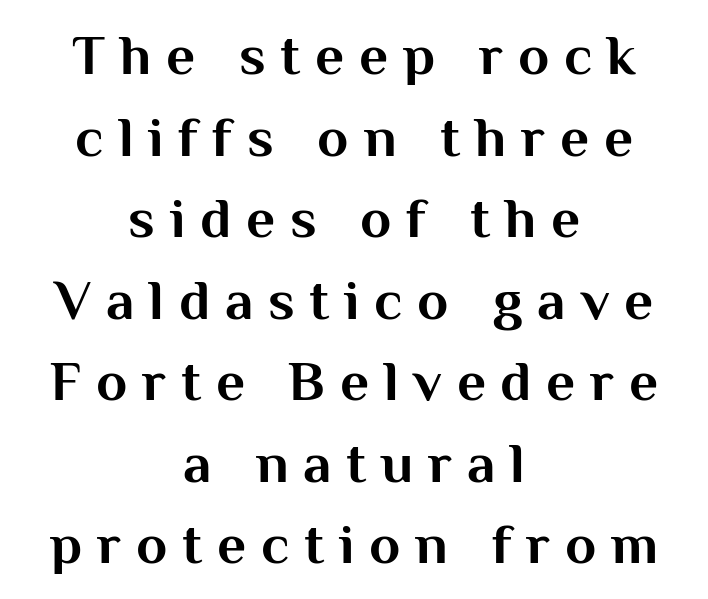
Compared with a flush-left layout, this one balances lines on the center instead. Caption: expanded tracking, letters set apart. Its strokes are broad and dark, the hallmark of bold type. To sum up the face: it is a sans, with no serifs. The letters stand upright; this is a roman face. Type without underlining.
